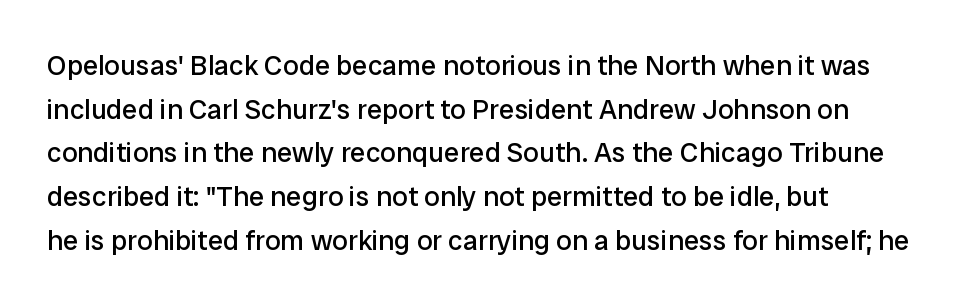
{"serif": "no", "italic": "no", "bold": "no", "weight": "regular", "width": "normal", "stroke_contrast": "low", "x_height": "medium", "monospaced": "no", "underline": "no", "line_spacing": "normal", "line_spacing_ratio": 1.56, "letter_spacing": "normal", "letter_spacing_em": 0.0, "glyph_px": 28}
